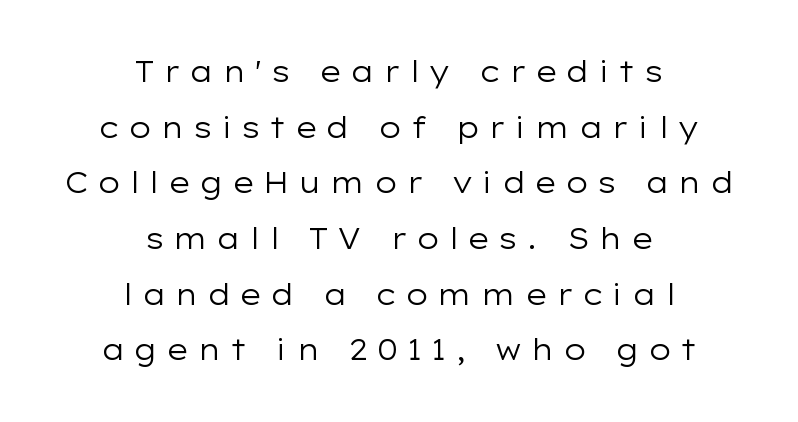
The image shows 29 px regular-weight, wide sans-serif type, upright; set centered, loose line spacing (1.92x), unusually wide letter spacing (+0.28 em), not underlined; low stroke contrast and a medium x-height.
